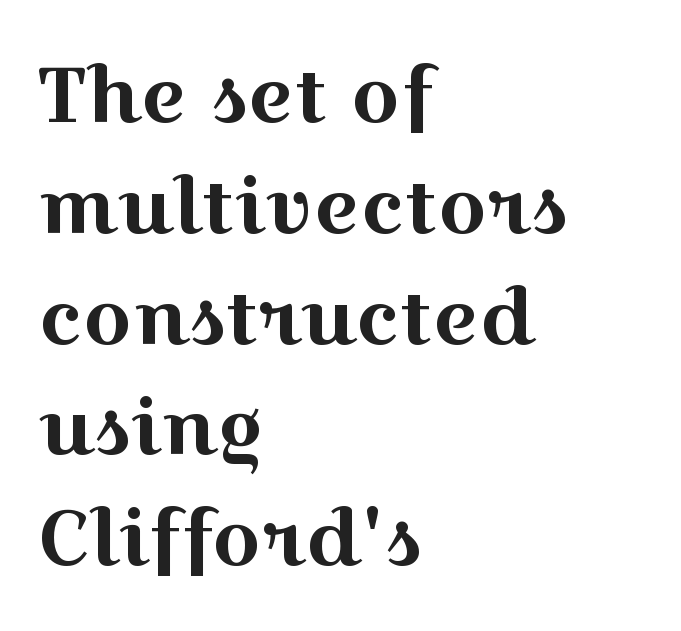
{"serif": "yes", "italic": "no", "width": "wide", "x_height": "medium", "monospaced": "no", "underline": "no", "align": "left", "line_spacing": "normal", "line_spacing_ratio": 1.42, "letter_spacing": "normal", "letter_spacing_em": 0.0, "glyph_px": 78}
